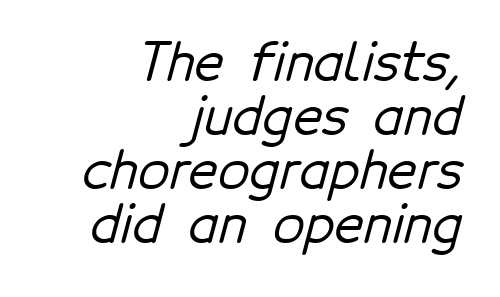
The image shows 51 px sans-serif type; set right-aligned, tight line spacing (1.06x), normal letter spacing, not underlined; low stroke contrast and a medium x-height.
